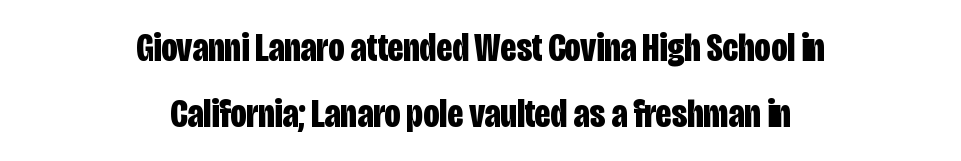
Q: Is the text bold? A: Yes.
Q: Is the text italic (slanted)? A: No, it is upright.
Q: Is the typeface a serif or a sans-serif typeface? A: Sans-serif.
Q: Is the text underlined? A: No.
Q: How is the paragraph aligned? A: Centered.
Q: Is the spacing between letters normal or unusually wide? A: Normal.
Q: Is the spacing between lines tight, normal or loose? A: Normal.
Q: Width (condensed, normal, or wide)? A: Condensed.
Q: Stroke contrast? A: Low.
Q: x-height? A: Large.
Q: Monospaced? A: No.
